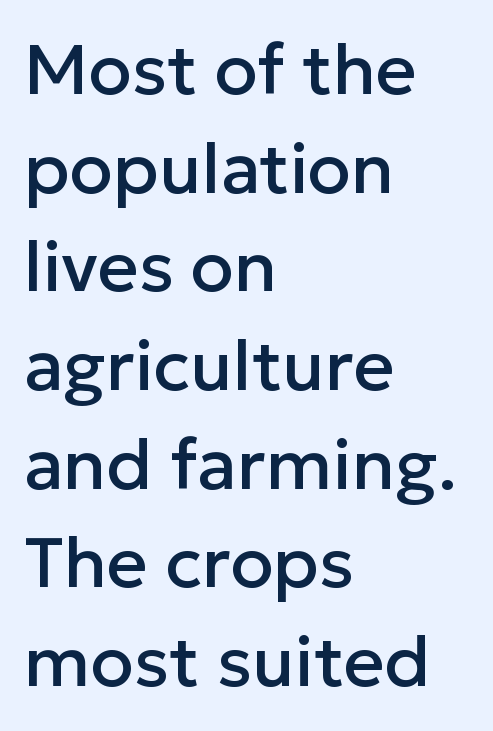
The image shows 71 px sans-serif type, upright; set left-aligned, normal line spacing (1.39x), normal letter spacing, not underlined; low stroke contrast and a medium x-height.
